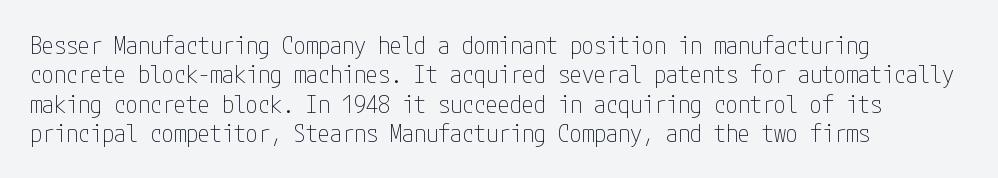
Notice how the stems are strictly vertical — no italics here. Standard letterfit; no display-style spreading of the glyphs. The space beneath each line is pristine and unruled. Counters stay open thanks to moderate or lighter strokes. A classic flush-left, rag-right setting is used for this passage.
